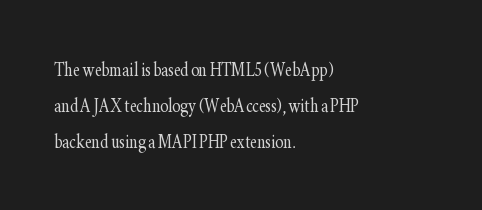
Default kerning and tracking; the words read as compact shapes. Tall strokes in this sample are plumb rather than angled. This rendering uses left alignment, leaving the right contour irregular. Students, observe: this is what conventionally led text looks like. Each stroke keeps to a modest, everyday thickness or less. Honestly, there is no underline to notice here at all.
